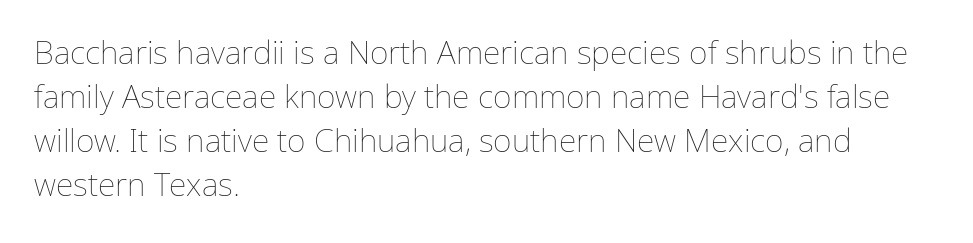
Q: Is the text bold? A: No.
Q: Is the text italic (slanted)? A: No, it is upright.
Q: Is the text underlined? A: No.
Q: How is the paragraph aligned? A: Left-aligned.
Q: Is the spacing between letters normal or unusually wide? A: Normal.
Q: Is the spacing between lines tight, normal or loose? A: Normal.
Q: Width (condensed, normal, or wide)? A: Normal.
Q: Stroke contrast? A: Low.
Q: x-height? A: Medium.
Q: Monospaced? A: No.
